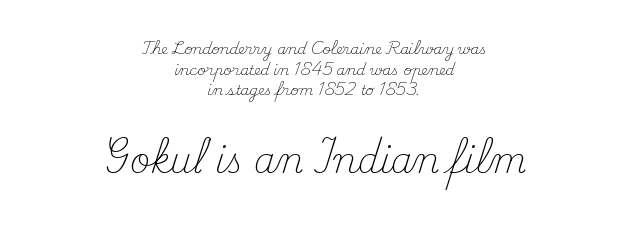
Q: Is the text bold? A: No.
Q: Is the text italic (slanted)? A: Yes.
Q: Is the typeface a serif or a sans-serif typeface? A: Serif.
Q: Is the text underlined? A: No.
Q: How is the paragraph aligned? A: Centered.
Q: Is the spacing between letters normal or unusually wide? A: Normal.
Q: Is the spacing between lines tight, normal or loose? A: Normal.
Q: Which block of text is set in a larger size, the first (top) or the second (bottom)? A: The second (bottom) one.
Q: Width (condensed, normal, or wide)? A: Normal.
Q: Stroke contrast? A: Medium.
Q: x-height? A: Small.
Q: Monospaced? A: No.
